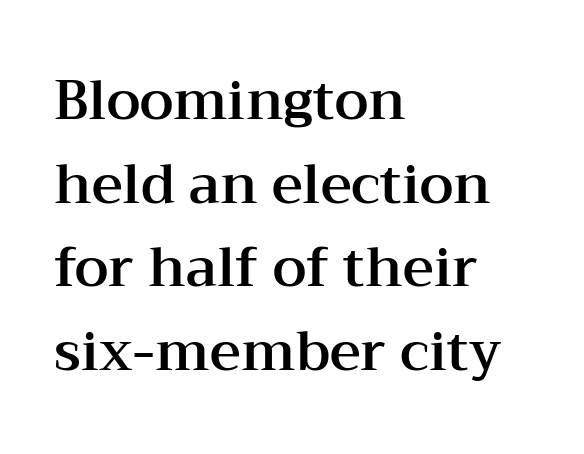
Q: Is the text italic (slanted)? A: No, it is upright.
Q: Is the typeface a serif or a sans-serif typeface? A: Serif.
Q: Is the text underlined? A: No.
Q: How is the paragraph aligned? A: Left-aligned.
Q: Is the spacing between letters normal or unusually wide? A: Normal.
Q: Is the spacing between lines tight, normal or loose? A: Normal.
Q: Width (condensed, normal, or wide)? A: Wide.
Q: Stroke contrast? A: Medium.
Q: x-height? A: Medium.
Q: Monospaced? A: No.
